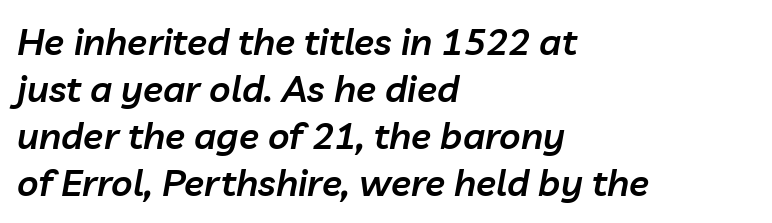
The image shows 37 px semibold type, italic (leaning right); set left-aligned, normal line spacing (1.27x), normal letter spacing, not underlined; low stroke contrast and a medium x-height.
